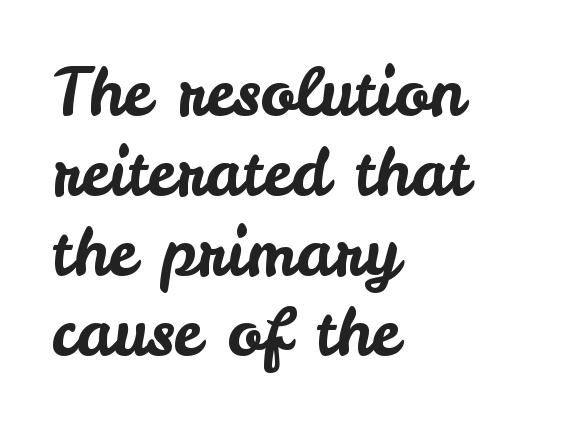
{"serif": "no", "width": "normal", "stroke_contrast": "low", "x_height": "small", "monospaced": "no", "underline": "no", "align": "left", "line_spacing_ratio": 1.23, "letter_spacing": "normal", "letter_spacing_em": 0.0, "glyph_px": 65}
